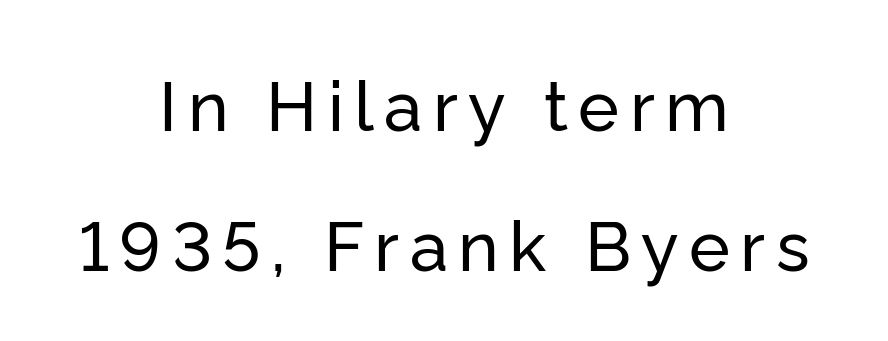
The image shows 69 px sans-serif type, upright; set centered, loose line spacing (2.03x), not underlined; low stroke contrast and a medium x-height.
